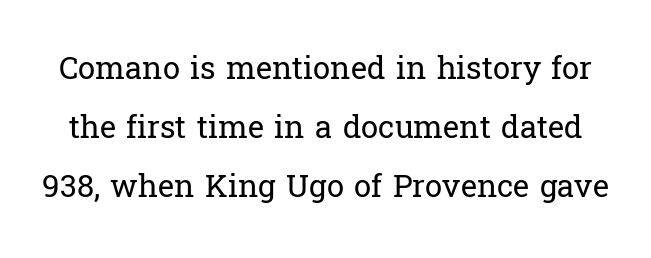
The image shows 31 px regular-weight serif type, upright; set loose line spacing (1.91x), normal letter spacing, not underlined; low stroke contrast and a medium x-height.
